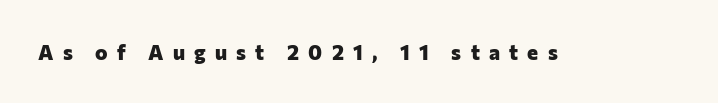
This sample uses an upright cut, with every glyph sitting square on the baseline. In terms of weight, the rendering is a true, heavy bold. The face used here is rendered with a markedly widened letterfit. Any mark beneath the type? The region is blank.
